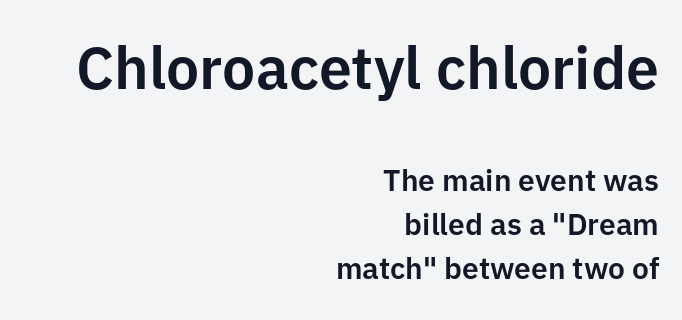
The image shows 59 px sans-serif type, upright; set right-aligned, normal line spacing (1.47x), normal letter spacing, not underlined; the first (top) block is 1.97x larger; low stroke contrast and a medium x-height.
